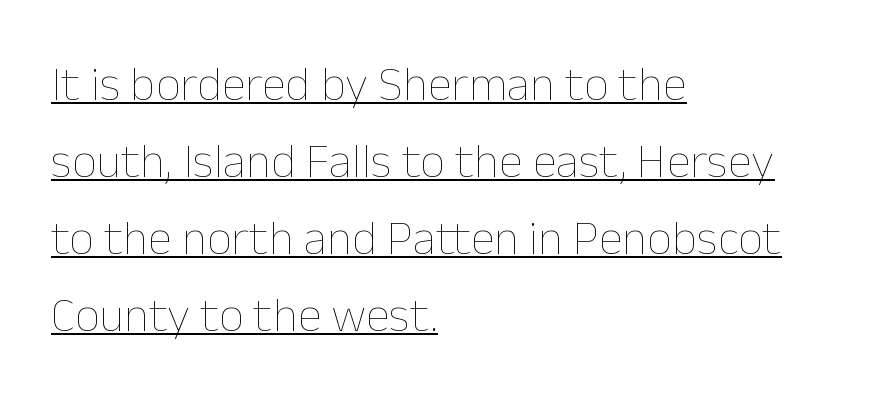
The image shows 49 px thin type, upright; set left-aligned, normal line spacing (1.57x), normal letter spacing, underlined; low stroke contrast and a medium x-height.
